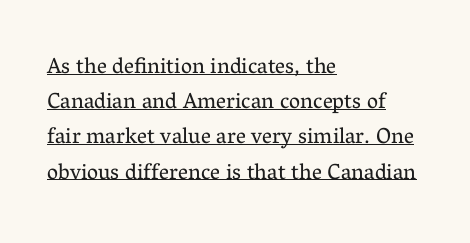
Q: Is the text bold? A: No.
Q: Is the text italic (slanted)? A: No, it is upright.
Q: Is the text underlined? A: Yes.
Q: How is the paragraph aligned? A: Left-aligned.
Q: Is the spacing between letters normal or unusually wide? A: Normal.
Q: Is the spacing between lines tight, normal or loose? A: Normal.
